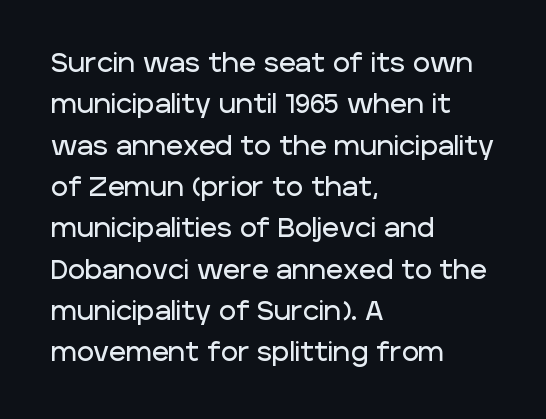
Q: Is the text italic (slanted)? A: No, it is upright.
Q: Is the text underlined? A: No.
Q: How is the paragraph aligned? A: Left-aligned.
Q: Is the spacing between letters normal or unusually wide? A: Normal.
Q: Is the spacing between lines tight, normal or loose? A: Normal.
